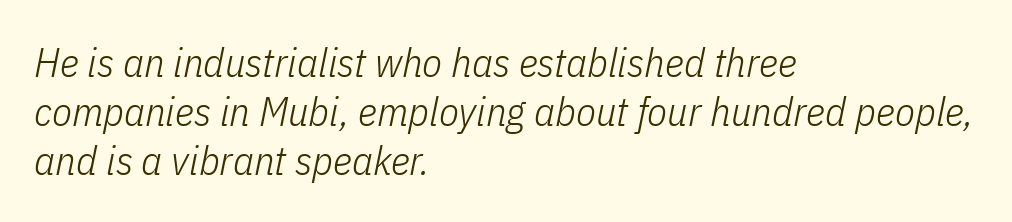
The image shows 41 px light, condensed type, italic (leaning right); set left-aligned, line spacing 1.2x, normal letter spacing, not underlined; low stroke contrast and a medium x-height.
